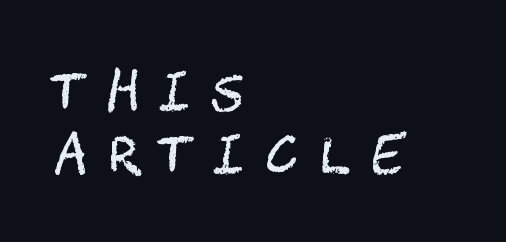
{"serif": "no", "italic": "no", "bold": "no", "weight": "regular", "width": "condensed", "stroke_contrast": "medium", "x_height": "large", "underline": "no", "align": "left", "line_spacing": "normal", "line_spacing_ratio": 1.26, "letter_spacing": "wide", "letter_spacing_em": 0.43, "glyph_px": 50}
